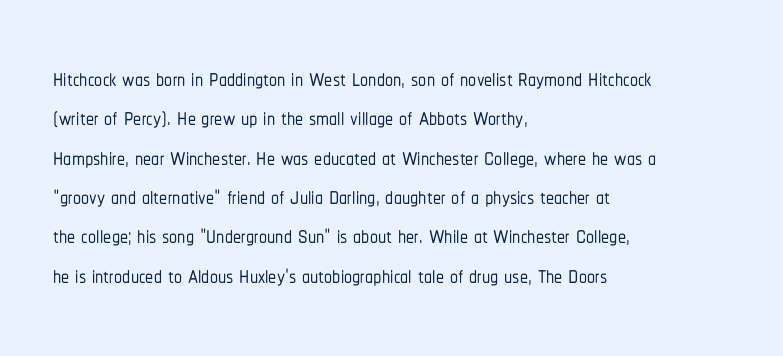
{"serif": "no", "italic": "no", "width": "condensed", "stroke_contrast": "low", "x_height": "medium", "monospaced": "no", "underline": "no", "align": "left", "line_spacing_ratio": 1.23, "letter_spacing": "normal", "letter_spacing_em": 0.0, "glyph_px": 32}
